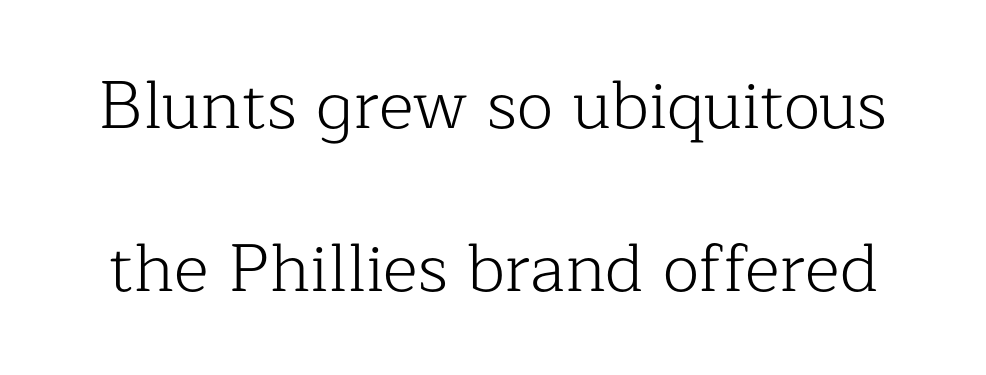
{"serif": "yes", "italic": "no", "bold": "no", "weight": "light", "width": "normal", "stroke_contrast": "low", "x_height": "medium", "monospaced": "no", "underline": "no", "line_spacing": "loose", "line_spacing_ratio": 2.43, "letter_spacing": "normal", "letter_spacing_em": 0.0, "glyph_px": 67}
